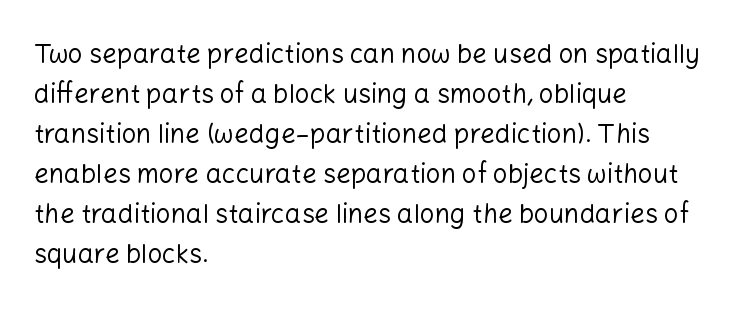
The image shows 26 px text type, upright; set left-aligned, normal line spacing (1.54x), normal letter spacing, not underlined.
